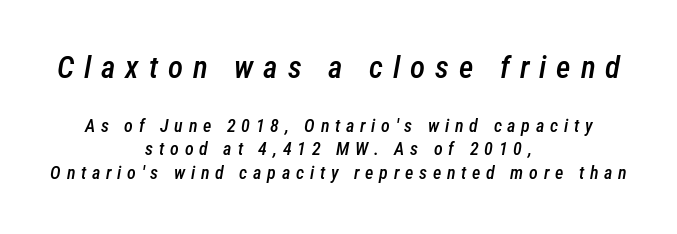
Q: Is the text bold? A: Semi-bold.
Q: Is the text italic (slanted)? A: Yes, it leans right by about 12 degrees.
Q: Is the text underlined? A: No.
Q: How is the paragraph aligned? A: Centered.
Q: Is the spacing between letters normal or unusually wide? A: Unusually wide.
Q: Is the spacing between lines tight, normal or loose? A: Normal.
Q: Which block of text is set in a larger size, the first (top) or the second (bottom)? A: The first (top) one.
Q: Width (condensed, normal, or wide)? A: Condensed.
Q: Stroke contrast? A: Low.
Q: x-height? A: Medium.
Q: Monospaced? A: No.
